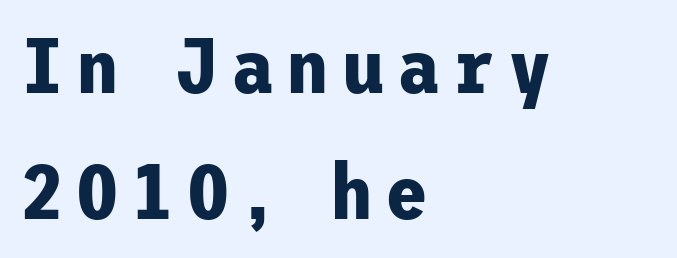
Q: Is the text bold? A: Yes.
Q: Is the text italic (slanted)? A: No, it is upright.
Q: Is the typeface a serif or a sans-serif typeface? A: Sans-serif.
Q: Is the text underlined? A: No.
Q: How is the paragraph aligned? A: Left-aligned.
Q: Is the spacing between lines tight, normal or loose? A: Normal.
Q: Width (condensed, normal, or wide)? A: Normal.
Q: Stroke contrast? A: Low.
Q: x-height? A: Medium.
